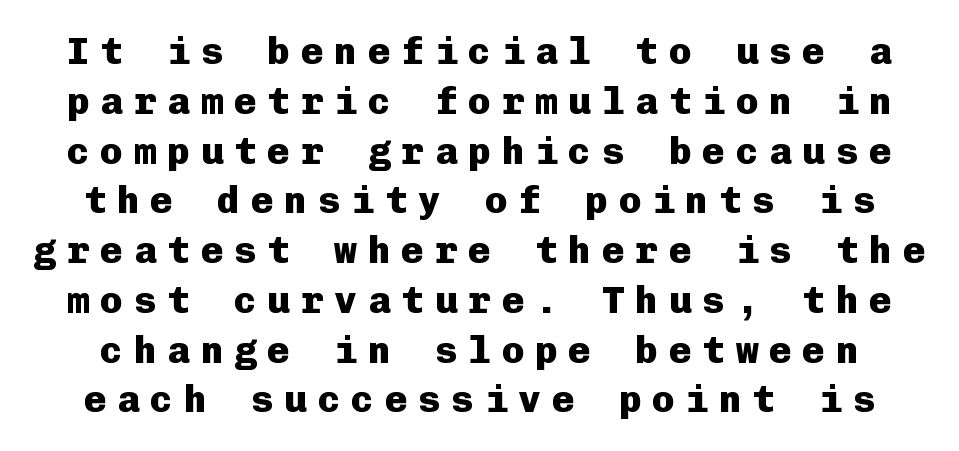
This rendering features lettering with no underline. Examine the stroke ends and you'll find no serifs. Its strokes are broad and dark, the hallmark of bold type. Every stem runs plumb, perpendicular to the baseline. Reading down the column, the eye jumps a familiar distance to each next line.
